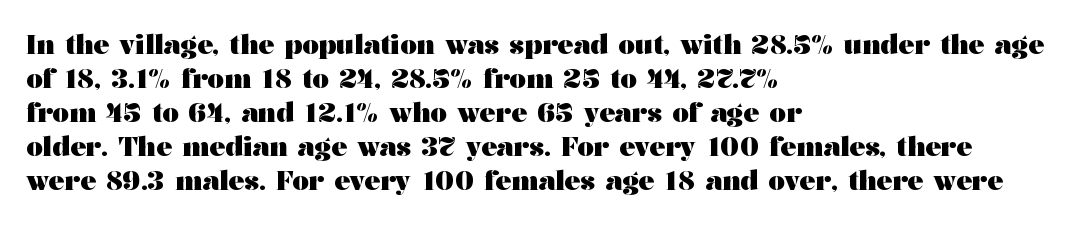
The image shows 26 px bold type, upright; set left-aligned, normal line spacing (1.31x), normal letter spacing, not underlined.
